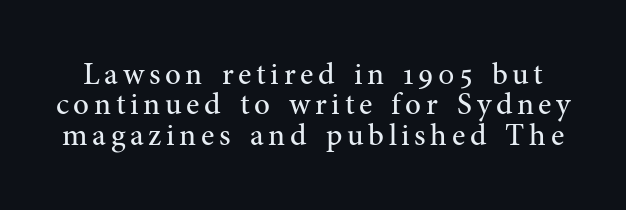
Q: Is the text bold? A: No.
Q: Is the text italic (slanted)? A: No, it is upright.
Q: Is the typeface a serif or a sans-serif typeface? A: Serif.
Q: Is the text underlined? A: No.
Q: Is the spacing between lines tight, normal or loose? A: Tight.
Q: Width (condensed, normal, or wide)? A: Normal.
Q: Stroke contrast? A: Medium.
Q: x-height? A: Medium.
Q: Monospaced? A: No.
